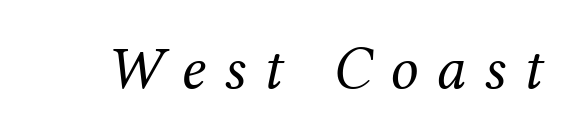
{"serif": "yes", "italic": "yes", "lean": "right", "slant_degrees": 12, "bold": "no", "weight": "regular", "width": "normal", "stroke_contrast": "medium", "x_height": "medium", "monospaced": "no", "underline": "no", "letter_spacing": "wide", "letter_spacing_em": 0.29, "glyph_px": 62}
